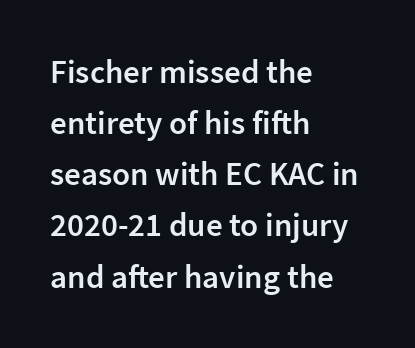
Think of a printed novel: that variable character pitch is what you see here. Spacing between characters is what you'd get straight out of the box. A classic flush-left, rag-right setting is used for this passage. Nothing sits at the stroke ends, so this counts as sans-serif. Just letters on the line, the space beneath them empty. Every letter is mildly thick-stroked: semibold rather than bold.
